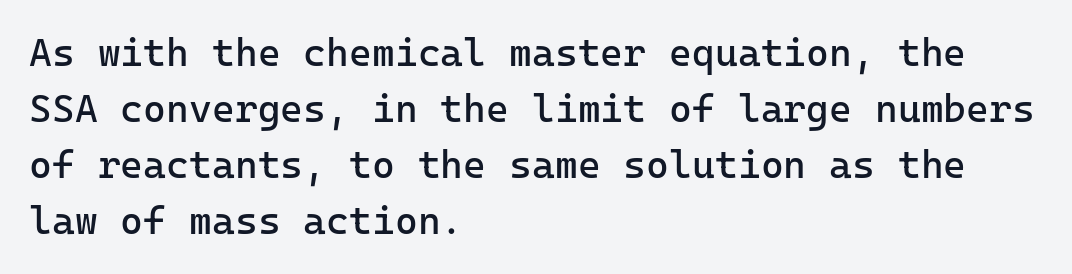
The image shows 39 px regular-weight sans-serif type, upright; set left-aligned, normal line spacing (1.44x), normal letter spacing, not underlined; low stroke contrast and a medium x-height.
